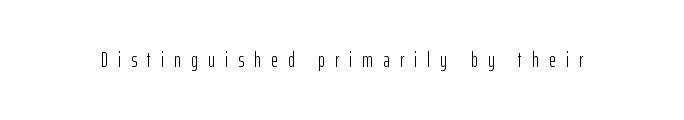
Caption: expanded tracking, letters set apart. Weight class: somewhere from thin through regular. A bare baseline throughout the passage. Designer's note — italics off, roman on.
